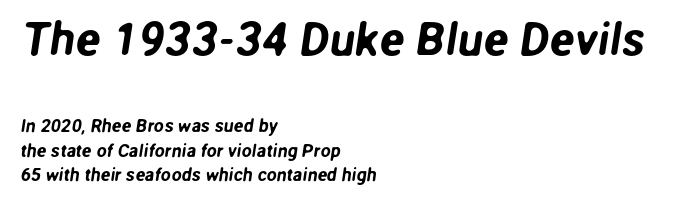
Q: Is the typeface a serif or a sans-serif typeface? A: Sans-serif.
Q: Is the text underlined? A: No.
Q: How is the paragraph aligned? A: Left-aligned.
Q: Is the spacing between letters normal or unusually wide? A: Normal.
Q: Is the spacing between lines tight, normal or loose? A: Normal.
Q: Which block of text is set in a larger size, the first (top) or the second (bottom)? A: The first (top) one.
Q: Width (condensed, normal, or wide)? A: Normal.
Q: Stroke contrast? A: Low.
Q: x-height? A: Medium.
Q: Monospaced? A: No.
